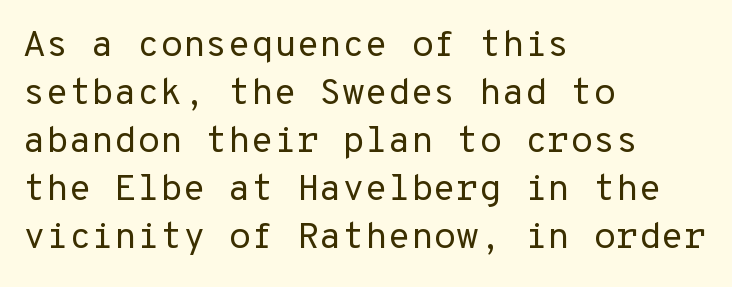
Observe the absence of serifs on each vertical stroke in this sample. Style check: upright. Vertical spacing — default. The cut favours lightness, reaching ordinary text weight at its darkest.
